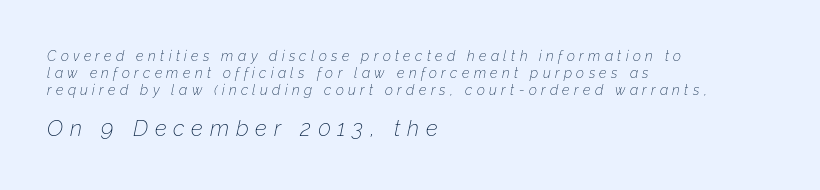
{"italic": "yes", "lean": "right", "slant_degrees": 12, "bold": "no", "underline": "no", "align": "left", "line_spacing_ratio": 1.21, "letter_spacing": "wide", "letter_spacing_em": 0.31, "larger_block": "second", "size_ratio": 1.57, "glyph_px": 22}
